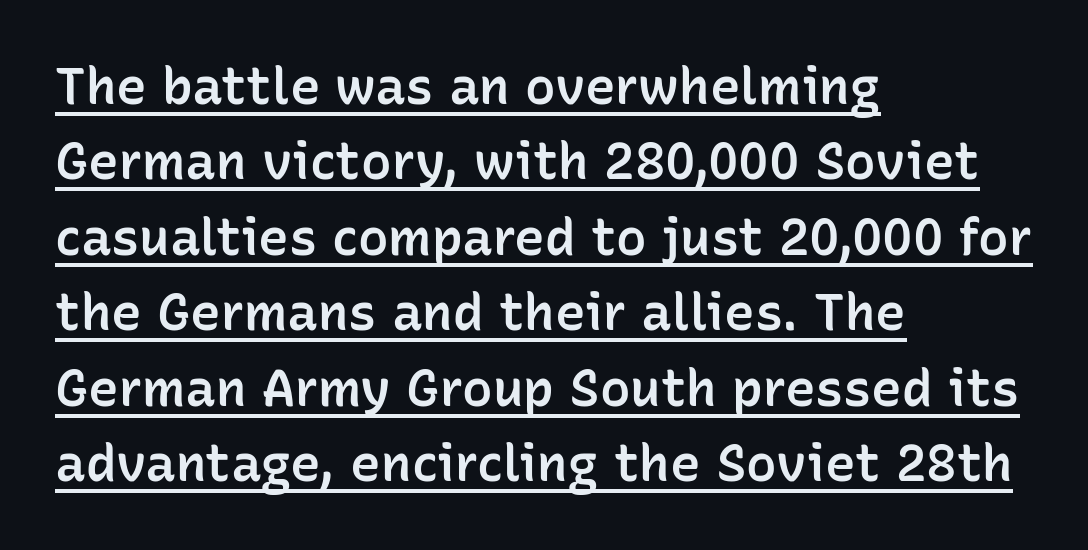
This sample is left-justified, so line endings fall wherever the words run out. Serif or sans? Sans — the stroke terminals are bare. This is roman type, the default non-slanted kind. Descenders here cross a horizontal rule under the line.
